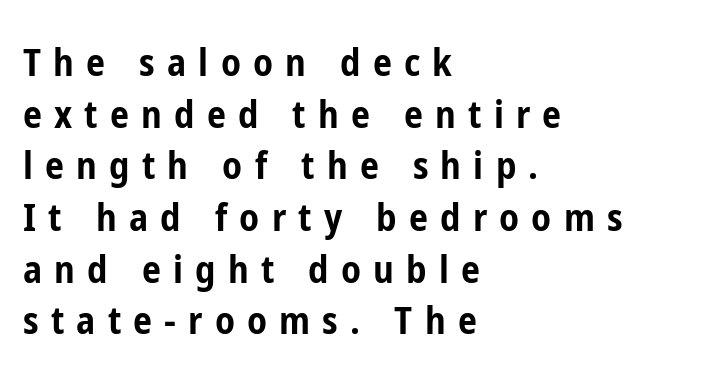
The gap between lines stays unmarked. Notice how the passage keeps a crisp vertical edge on the left only. This sample uses expanded letter spacing, leaving extra air between glyphs. The face used here is a sans, in the tradition of grotesques and geometrics.
